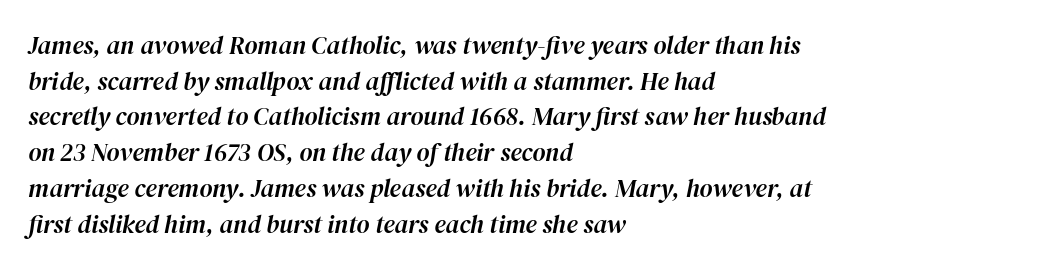
Leading matches the norm, producing a regular column. Horizontally, the lines are justified to the leading edge only. The baseline area is clear. Students, note that the glyphs here touch the page at normal intervals.
